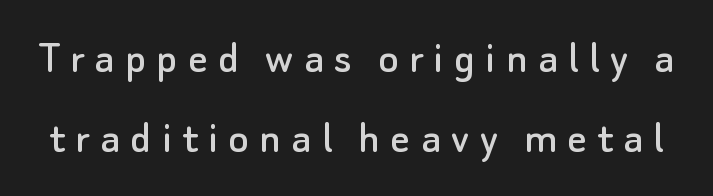
Q: Is the text italic (slanted)? A: No, it is upright.
Q: Is the typeface a serif or a sans-serif typeface? A: Sans-serif.
Q: Is the text underlined? A: No.
Q: Is the spacing between letters normal or unusually wide? A: Unusually wide.
Q: Is the spacing between lines tight, normal or loose? A: Normal.
Q: Width (condensed, normal, or wide)? A: Normal.
Q: Stroke contrast? A: Low.
Q: x-height? A: Small.
Q: Monospaced? A: No.
